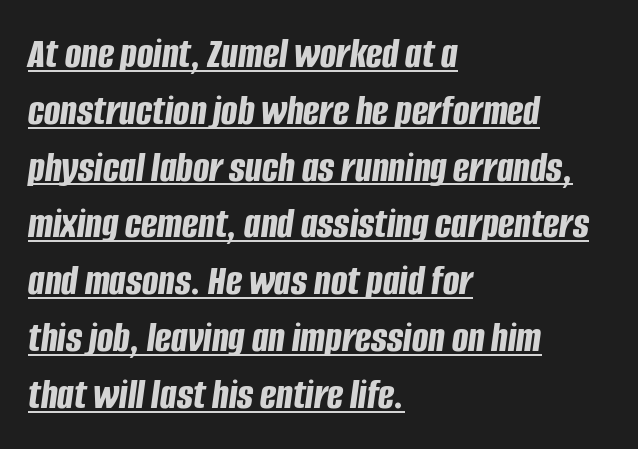
The image shows 43 px bold, condensed type, italic (leaning right); set left-aligned, normal line spacing (1.32x), normal letter spacing, underlined; low stroke contrast and a large x-height.
